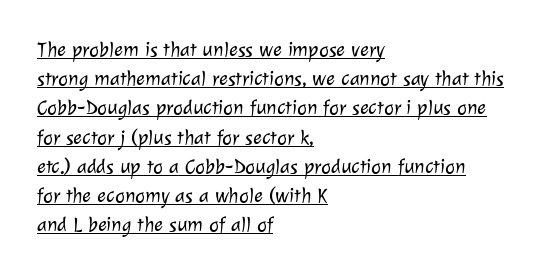
Every row of glyphs begins at an identical x-position on the left. No chunkiness to these letters — they're not bold. Vertical spacing — default. Letter spacing: default.
